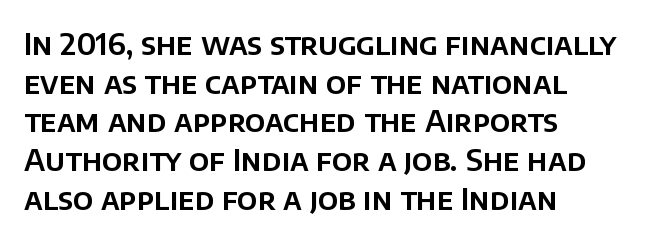
Q: Is the text italic (slanted)? A: No, it is upright.
Q: Is the typeface a serif or a sans-serif typeface? A: Sans-serif.
Q: Is the text underlined? A: No.
Q: How is the paragraph aligned? A: Left-aligned.
Q: Is the spacing between letters normal or unusually wide? A: Normal.
Q: Is the spacing between lines tight, normal or loose? A: Normal.
Q: Width (condensed, normal, or wide)? A: Normal.
Q: Stroke contrast? A: Low.
Q: x-height? A: Large.
Q: Monospaced? A: No.
